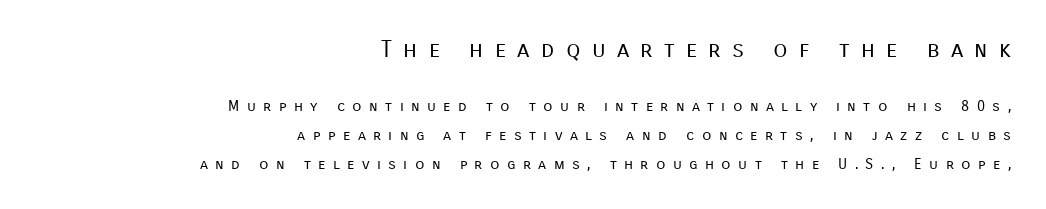
{"italic": "no", "bold": "no", "underline": "no", "align": "right", "line_spacing": "loose", "line_spacing_ratio": 1.91, "letter_spacing": "wide", "letter_spacing_em": 0.49, "larger_block": "first", "size_ratio": 1.53, "glyph_px": 23}
